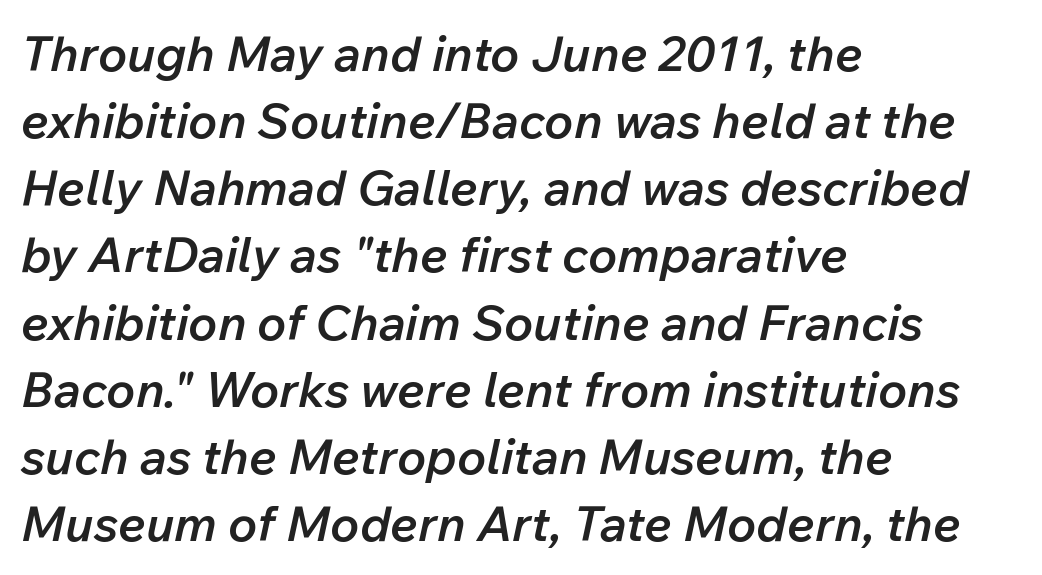
These lines carry some extra weight — a demibold, not a full bold. Every character sits at an angle, as italics do. Reading down the column, the eye jumps a familiar distance to each next line. Looks like regular typesetting: each glyph gets only the width it needs.
